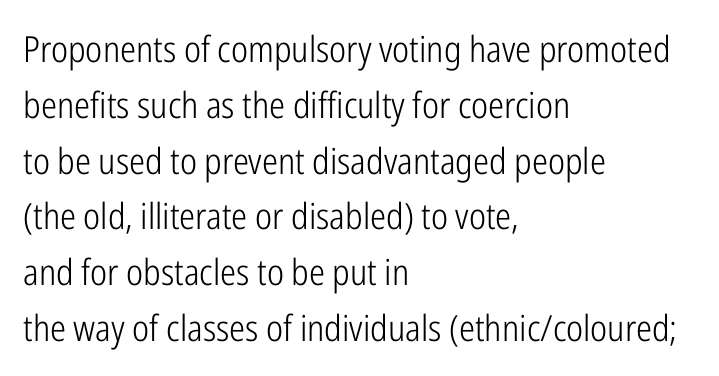
Q: Is the text bold? A: No.
Q: Is the text italic (slanted)? A: No, it is upright.
Q: Is the typeface a serif or a sans-serif typeface? A: Sans-serif.
Q: Is the text underlined? A: No.
Q: How is the paragraph aligned? A: Left-aligned.
Q: Is the spacing between letters normal or unusually wide? A: Normal.
Q: Is the spacing between lines tight, normal or loose? A: Normal.
Q: Width (condensed, normal, or wide)? A: Condensed.
Q: Stroke contrast? A: Low.
Q: x-height? A: Medium.
Q: Monospaced? A: No.
